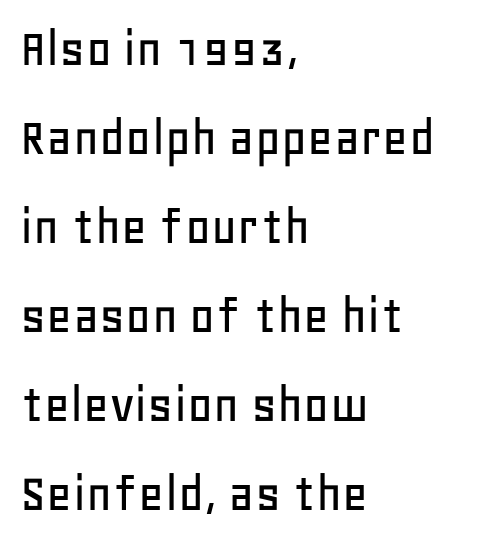
The string is rendered with underlining switched off. These lines are rendered in a variable-pitch font. Rendered with straight, roman letterforms. The rendering uses a moderate line-height, typical for paragraphs. Line starts are locked; line ends wander.
